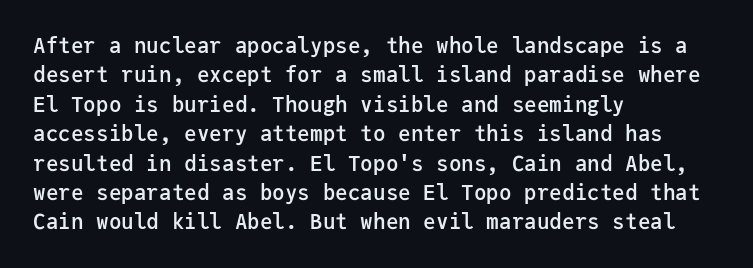
{"italic": "no", "bold": "semi", "underline": "no", "align": "left", "line_spacing": "normal", "line_spacing_ratio": 1.4, "letter_spacing": "normal", "letter_spacing_em": 0.0, "glyph_px": 21}
